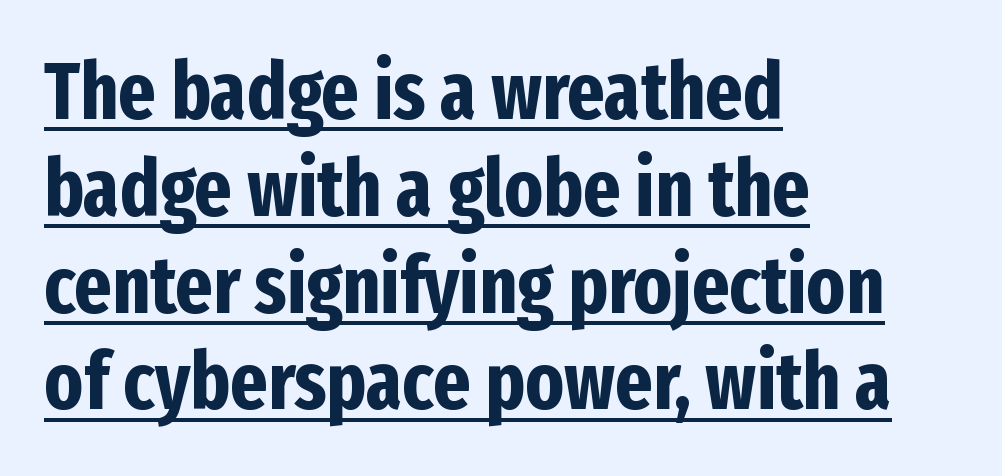
Q: Is the text bold? A: Yes.
Q: Is the text italic (slanted)? A: No, it is upright.
Q: Is the typeface a serif or a sans-serif typeface? A: Sans-serif.
Q: Is the text underlined? A: Yes.
Q: How is the paragraph aligned? A: Left-aligned.
Q: Is the spacing between letters normal or unusually wide? A: Normal.
Q: Width (condensed, normal, or wide)? A: Condensed.
Q: Stroke contrast? A: Low.
Q: x-height? A: Medium.
Q: Monospaced? A: No.
